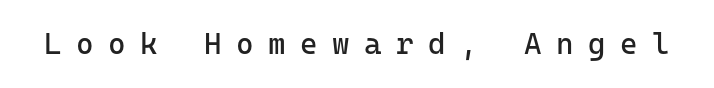
The letters stand straight up with perfectly vertical stems. Monospaced: the letters line up in strict vertical columns. Serif or sans? Sans — the stroke terminals are bare. Stems here are at most as thick as an everyday book face.
